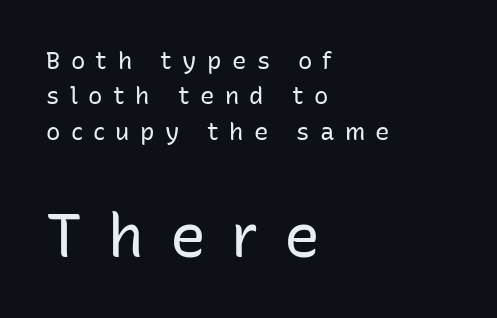
{"serif": "no", "italic": "no", "bold": "no", "weight": "regular", "width": "normal", "stroke_contrast": "low", "x_height": "medium", "monospaced": "no", "underline": "no", "align": "left", "line_spacing": "normal", "line_spacing_ratio": 1.47, "letter_spacing": "wide", "letter_spacing_em": 0.43, "larger_block": "second", "size_ratio": 2.5, "glyph_px": 60}
